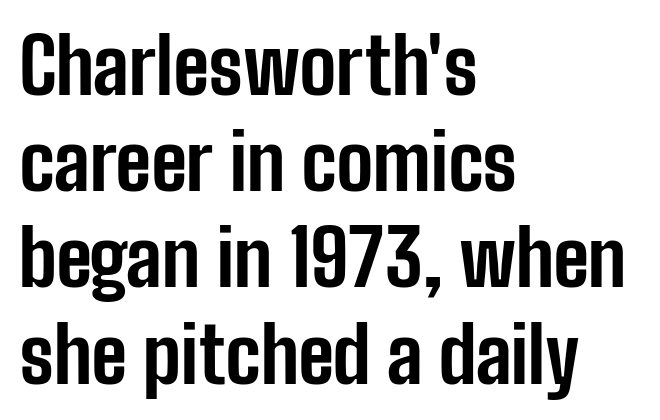
The image shows 77 px bold, condensed sans-serif type, upright; set left-aligned, normal line spacing (1.25x), normal letter spacing, not underlined; low stroke contrast and a medium x-height.
